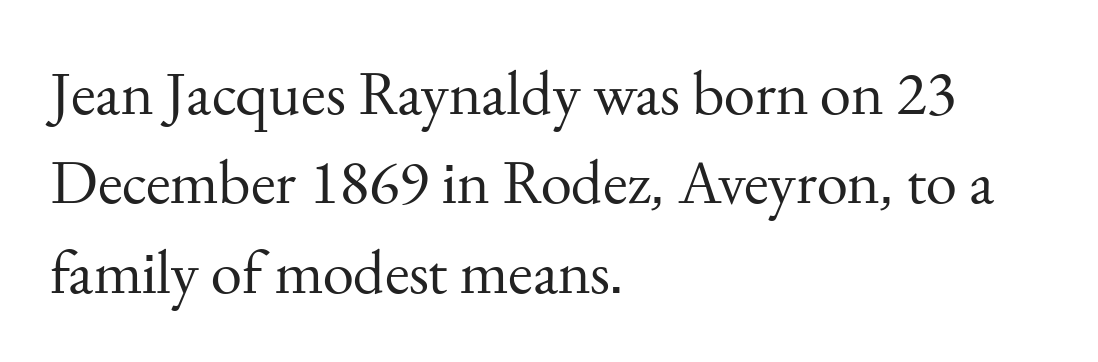
{"serif": "yes", "italic": "no", "bold": "no", "weight": "regular", "width": "normal", "stroke_contrast": "medium", "x_height": "small", "monospaced": "no", "underline": "no", "align": "left", "line_spacing": "normal", "line_spacing_ratio": 1.42, "letter_spacing": "normal", "letter_spacing_em": 0.0, "glyph_px": 63}
